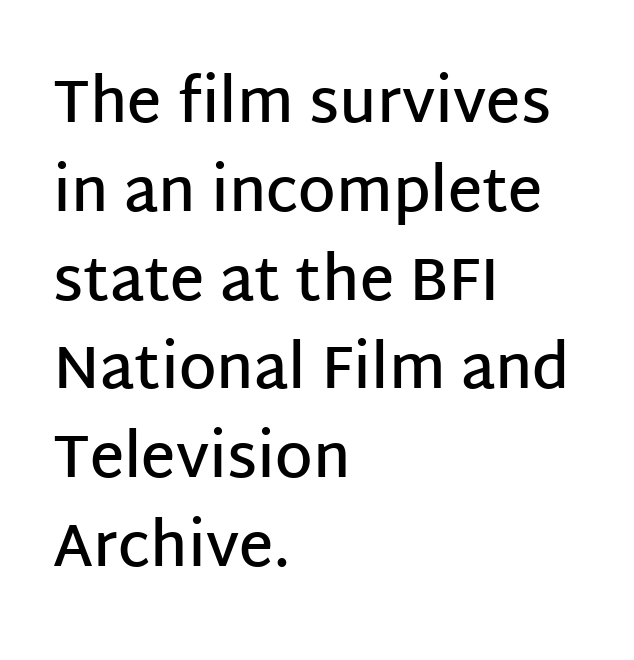
Q: Is the text bold? A: Semi-bold.
Q: Is the text italic (slanted)? A: No, it is upright.
Q: Is the typeface a serif or a sans-serif typeface? A: Sans-serif.
Q: Is the text underlined? A: No.
Q: How is the paragraph aligned? A: Left-aligned.
Q: Is the spacing between letters normal or unusually wide? A: Normal.
Q: Is the spacing between lines tight, normal or loose? A: Normal.
Q: Width (condensed, normal, or wide)? A: Normal.
Q: Stroke contrast? A: Low.
Q: x-height? A: Large.
Q: Monospaced? A: No.
